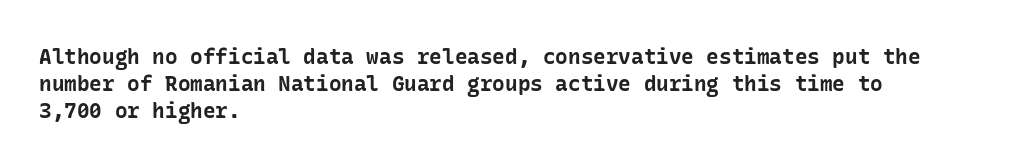
The image shows 21 px bold type, upright; set left-aligned, normal line spacing (1.28x), normal letter spacing, not underlined.
